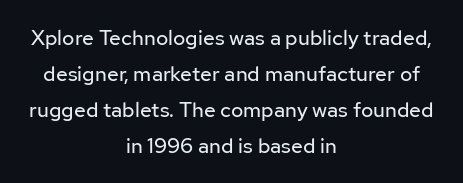
The image shows 21 px text type, upright; set centered, line spacing 1.71x, normal letter spacing, not underlined.
